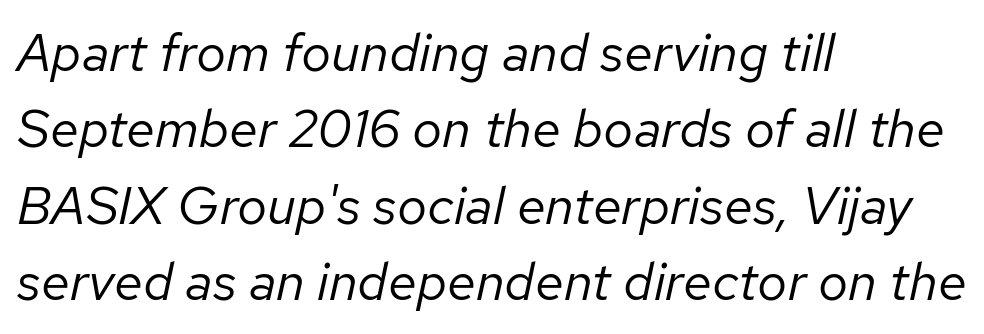
{"italic": "yes", "lean": "right", "slant_degrees": 12, "bold": "no", "weight": "regular", "width": "normal", "stroke_contrast": "low", "x_height": "medium", "monospaced": "no", "underline": "no", "align": "left", "line_spacing": "normal", "line_spacing_ratio": 1.44, "letter_spacing": "normal", "letter_spacing_em": 0.0, "glyph_px": 53}
